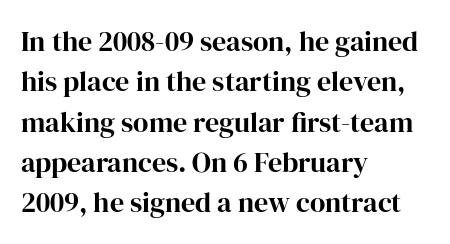
Q: Is the text bold? A: Yes.
Q: Is the text italic (slanted)? A: No, it is upright.
Q: Is the typeface a serif or a sans-serif typeface? A: Serif.
Q: Is the text underlined? A: No.
Q: How is the paragraph aligned? A: Left-aligned.
Q: Is the spacing between letters normal or unusually wide? A: Normal.
Q: Is the spacing between lines tight, normal or loose? A: Normal.
Q: Width (condensed, normal, or wide)? A: Normal.
Q: Stroke contrast? A: High.
Q: x-height? A: Medium.
Q: Monospaced? A: No.
